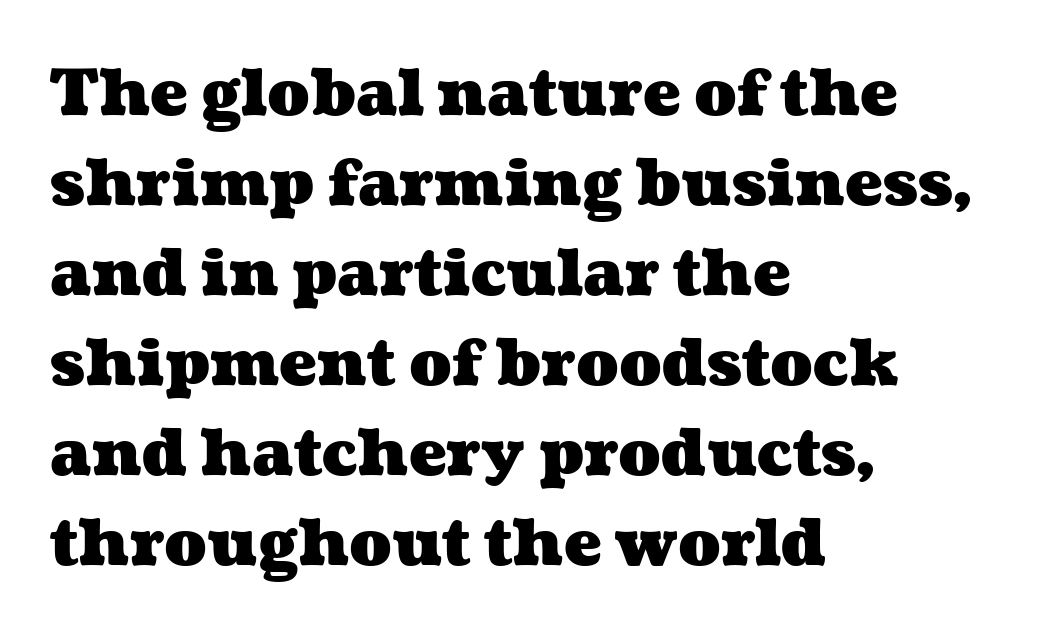
The image shows 63 px heavy, wide type; set left-aligned, normal line spacing (1.43x), normal letter spacing, not underlined; medium stroke contrast and a medium x-height.
